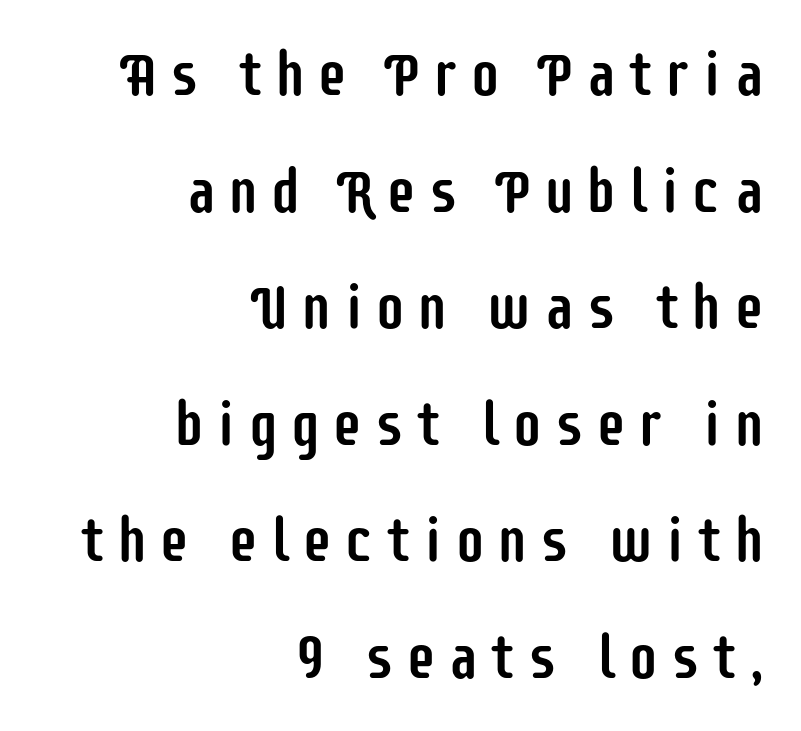
The image shows 61 px condensed sans-serif type, upright; set right-aligned, loose line spacing (1.91x), not underlined; low stroke contrast and a large x-height.
